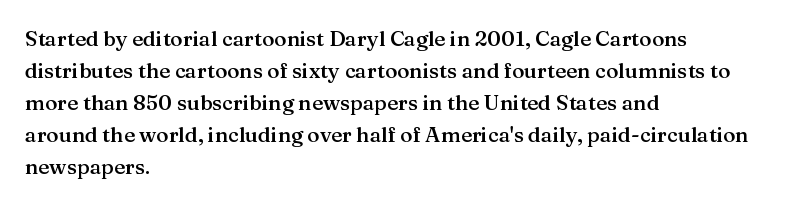
{"italic": "no", "bold": "semi", "underline": "no", "align": "left", "line_spacing": "normal", "line_spacing_ratio": 1.52, "letter_spacing": "normal", "letter_spacing_em": 0.0, "glyph_px": 21}
